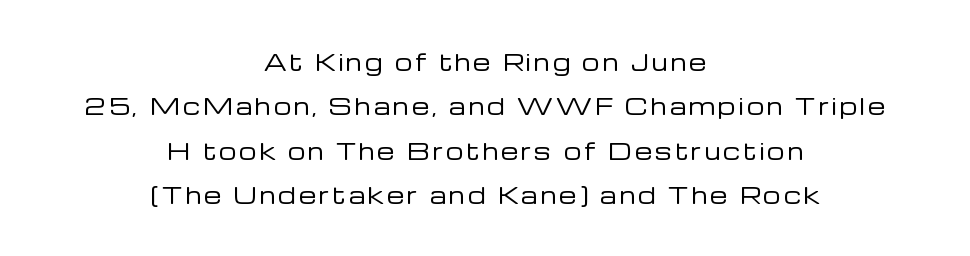
Q: Is the text bold? A: No.
Q: Is the text italic (slanted)? A: No, it is upright.
Q: Is the text underlined? A: No.
Q: How is the paragraph aligned? A: Centered.
Q: Is the spacing between lines tight, normal or loose? A: Loose.
